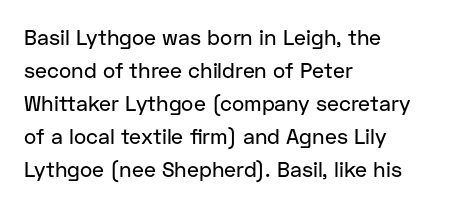
The image shows 21 px text type, upright; set left-aligned, normal line spacing (1.57x), normal letter spacing, not underlined.
